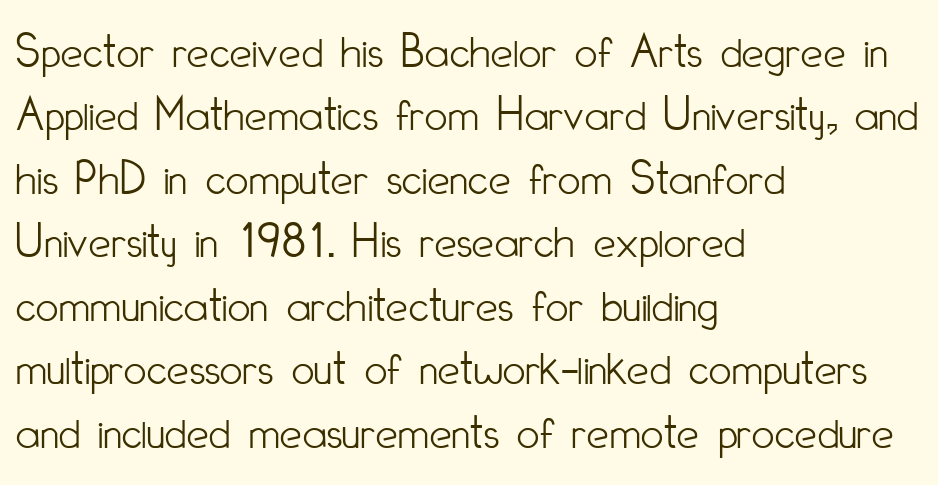
Q: Is the text bold? A: No.
Q: Is the text italic (slanted)? A: No, it is upright.
Q: Is the typeface a serif or a sans-serif typeface? A: Sans-serif.
Q: Is the text underlined? A: No.
Q: How is the paragraph aligned? A: Left-aligned.
Q: Is the spacing between letters normal or unusually wide? A: Normal.
Q: Is the spacing between lines tight, normal or loose? A: Normal.
Q: Width (condensed, normal, or wide)? A: Condensed.
Q: Stroke contrast? A: Low.
Q: x-height? A: Small.
Q: Monospaced? A: No.
